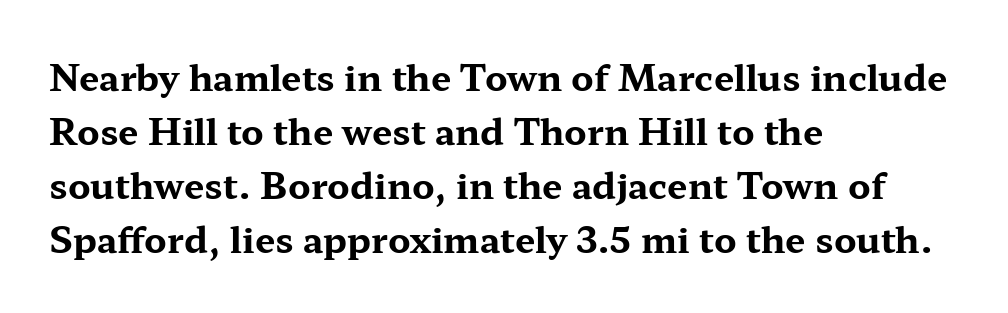
As a designer I'd log this as weight 700, bold. Here the designer chose a conventional face with non-uniform glyph widths. A student would call this left alignment; a typographer would say flush left, rag right. It's the straight-up-and-down kind of type. Each letter's strokes conclude with small projecting serifs.
